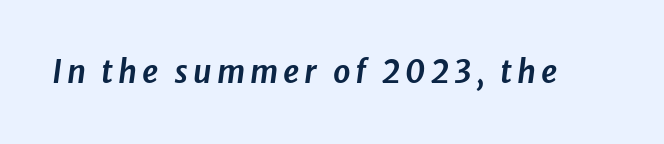
Q: Is the text italic (slanted)? A: Yes, it leans right by about 8 degrees.
Q: Is the text underlined? A: No.
Q: Width (condensed, normal, or wide)? A: Normal.
Q: Stroke contrast? A: Low.
Q: x-height? A: Medium.
Q: Monospaced? A: No.
